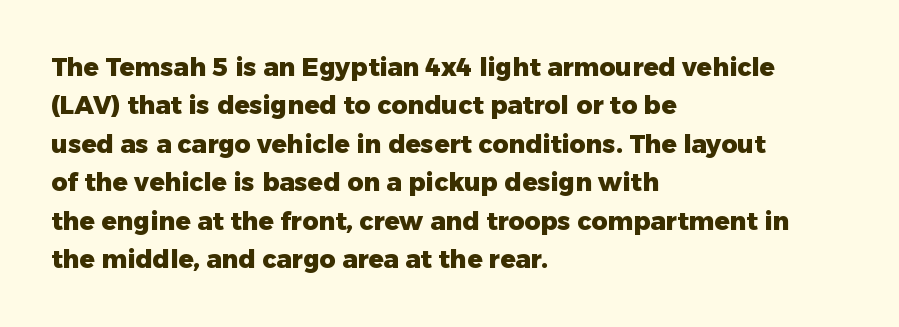
Here the glyphs are tracked normally, forming tight word shapes. Does the weight exceed regular? Yes, all the way to bold. The text block is weighted toward the left margin, trailing off unevenly rightward. Style check: upright. Notice how descenders clear the ascenders below comfortably — that's standard leading. Glance below the letters and you will spot only blank space.
